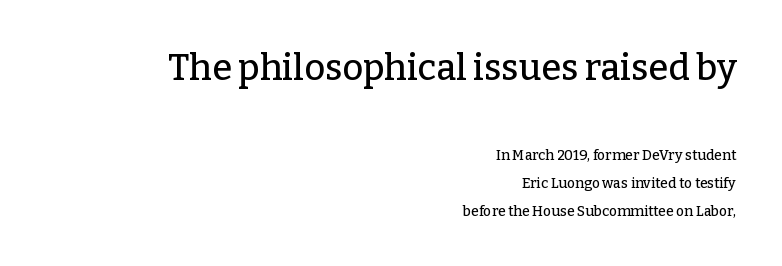
Each letter keeps its own natural width here, so spacing adapts to shape. The axis of the letterforms is exactly vertical. The rendering shows small feet on the letterforms — a serif design. A student would call this right alignment; a typographer would say flush right, rag left. Any mark beneath the type? The region is blank. Compared with typical body copy, the letter spacing here is the same.
